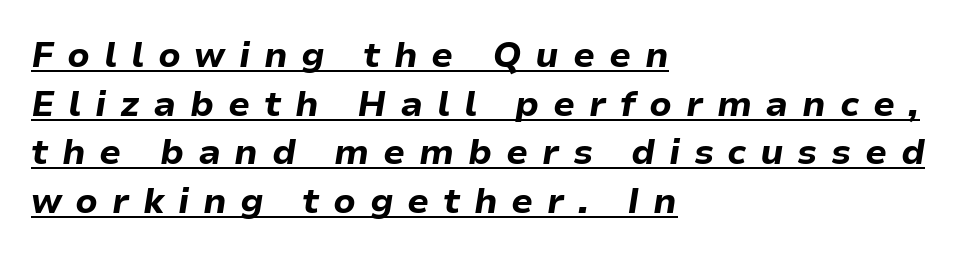
The image shows 35 px bold type, italic (leaning right); set left-aligned, normal line spacing (1.39x), unusually wide letter spacing (+0.39 em), underlined; low stroke contrast and a medium x-height.
